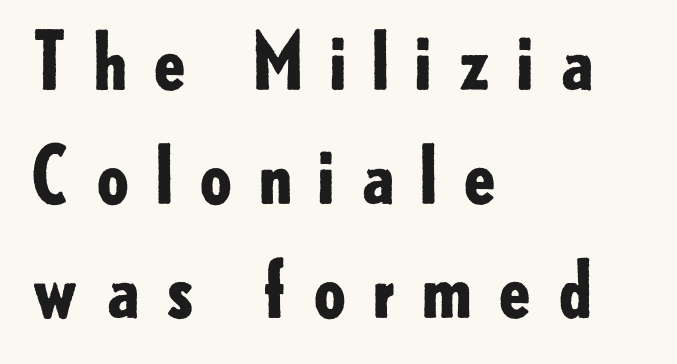
The image shows 77 px bold sans-serif type, upright; set left-aligned, normal line spacing (1.48x), unusually wide letter spacing (+0.29 em), not underlined; low stroke contrast and a small x-height.
